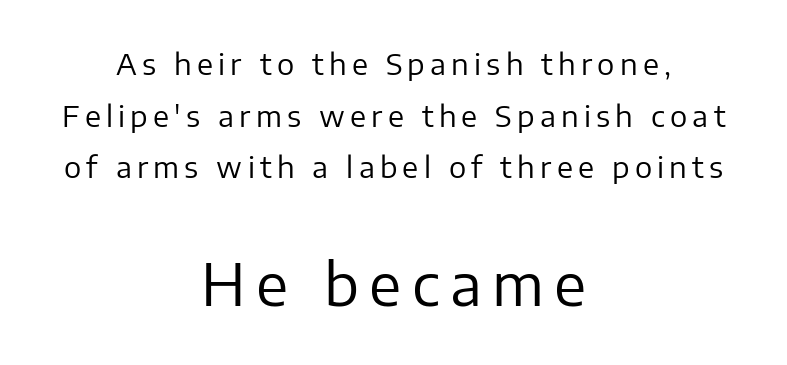
Scale increases going downward across the two blocks. Varying glyph widths throughout — classic text-font behaviour. Note: no serifs on the glyphs. The axis of the letterforms is exactly vertical.
